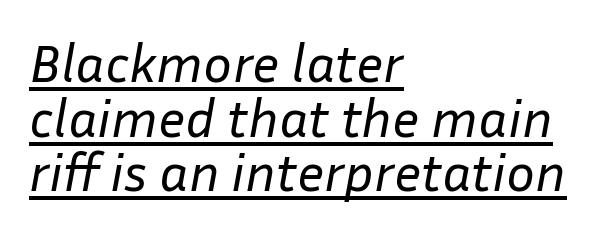
Varying glyph widths throughout — classic text-font behaviour. Is this a heavy cut? Hardly; it is regular or lighter. One glance says dense: line gaps are narrower than usual. The tracking reads as untouched default to a designer's eye.
